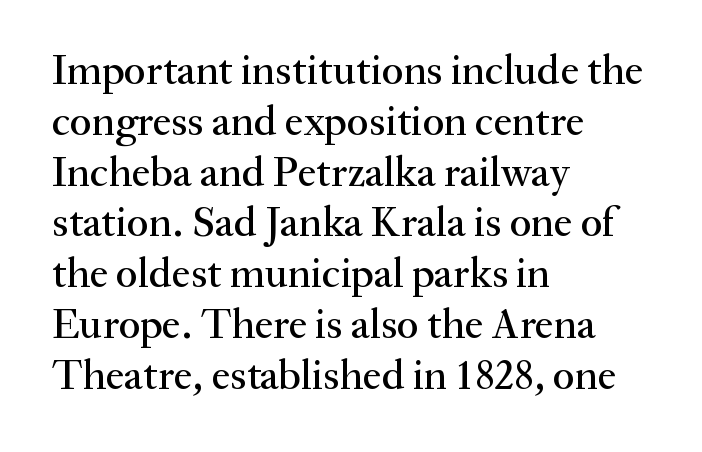
Q: Is the text italic (slanted)? A: No, it is upright.
Q: Is the typeface a serif or a sans-serif typeface? A: Serif.
Q: Is the text underlined? A: No.
Q: How is the paragraph aligned? A: Left-aligned.
Q: Is the spacing between letters normal or unusually wide? A: Normal.
Q: Width (condensed, normal, or wide)? A: Normal.
Q: Stroke contrast? A: Medium.
Q: x-height? A: Small.
Q: Monospaced? A: No.
